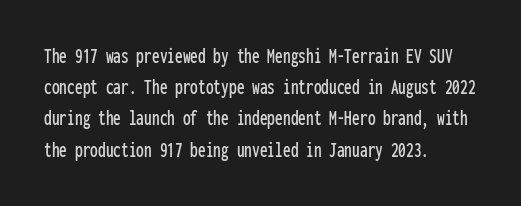
{"italic": "no", "underline": "no", "align": "left", "line_spacing": "normal", "line_spacing_ratio": 1.42, "letter_spacing": "normal", "letter_spacing_em": 0.0, "glyph_px": 22}
